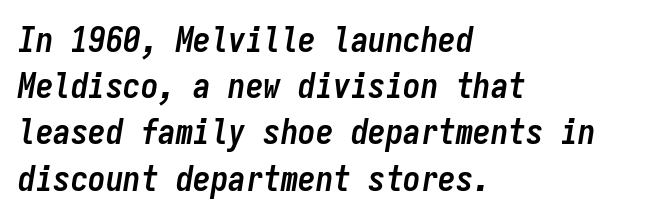
Short and long lines alike share a common starting point at left. Looks like terminal output: every glyph gets an equal slot. Summary of vertical rhythm: regular, with standard interline spacing. What weight is shown? A full bold with thick strokes. Letter spacing: default.
